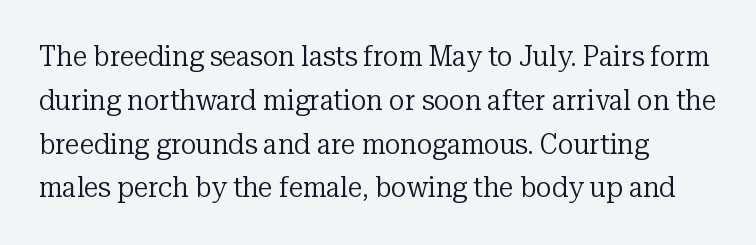
The image shows 29 px regular-weight serif type, upright; set left-aligned, normal line spacing (1.51x), normal letter spacing, not underlined; low stroke contrast and a medium x-height.
